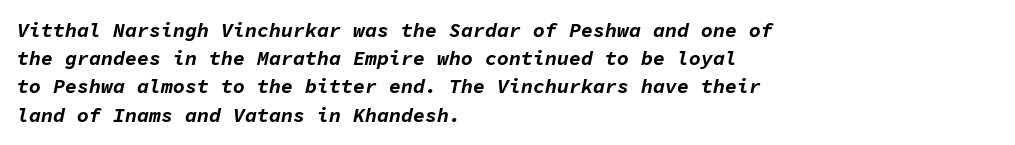
Strokes here are thick enough to call this a true bold. Compared with ordinary roman type, these characters are visibly tilted. Descender tails drop into unmarked territory. Short and long lines alike share a common starting point at left. The tracking reads as untouched default to a designer's eye. Evenly set lines give the paragraph a standard silhouette.
